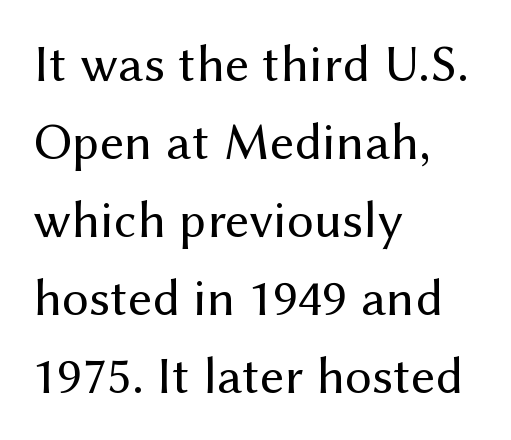
{"serif": "no", "italic": "no", "bold": "no", "weight": "regular", "width": "normal", "stroke_contrast": "medium", "x_height": "medium", "monospaced": "no", "underline": "no", "align": "left", "line_spacing": "normal", "line_spacing_ratio": 1.47, "letter_spacing": "normal", "letter_spacing_em": 0.0, "glyph_px": 53}
